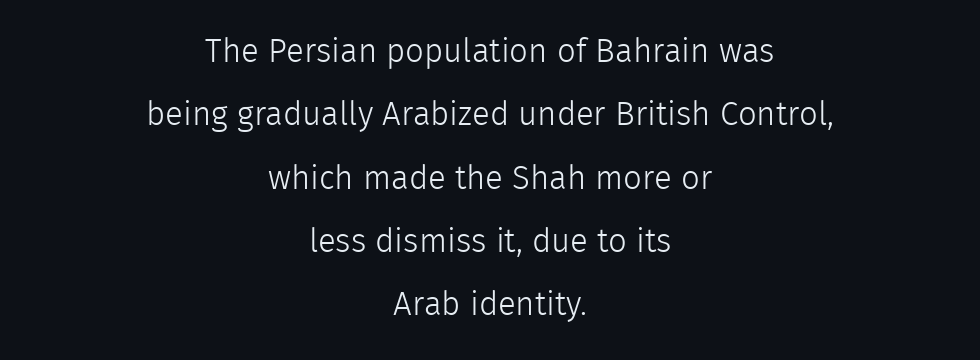
No feet cap the strokes, marking this as sans-serif type. Character widths vary here, with narrow letters taking less room than wide ones. Layout note: lines centered. The letterforms sit at book weight or below. There is no visible air inserted between adjacent glyphs. These lines were composed using upright roman letters.
